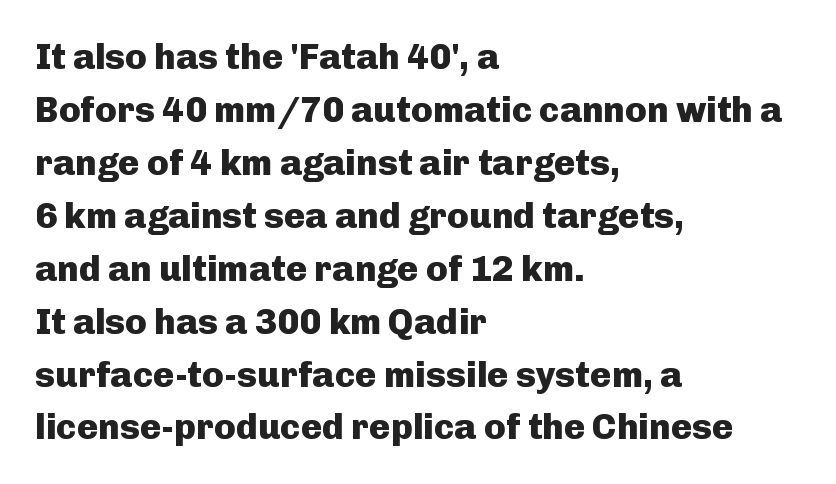
These lines are rendered in a variable-pitch font. Glance below the letters and you will spot only blank space. A typesetter would call this zero additional tracking. The designer left line spacing at the default. Grotesque or geometric, the face here clearly has no serifs.
